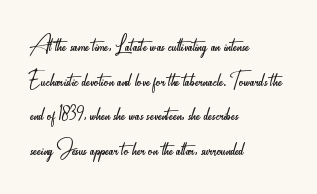
{"serif": "no", "bold": "no", "weight": "light", "width": "condensed", "stroke_contrast": "low", "x_height": "small", "monospaced": "no", "underline": "no", "align": "left", "line_spacing_ratio": 1.24, "letter_spacing": "normal", "letter_spacing_em": 0.0, "glyph_px": 28}
